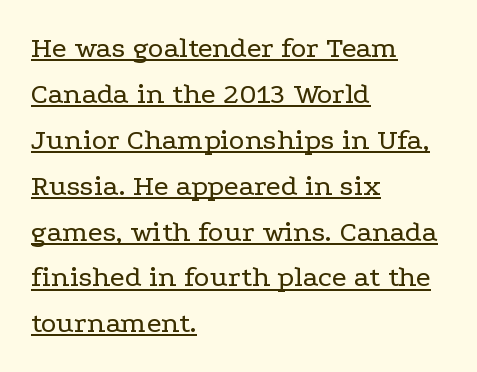
The image shows 30 px regular-weight, wide serif type, upright; set left-aligned, normal line spacing (1.53x), normal letter spacing, underlined; low stroke contrast and a medium x-height.
